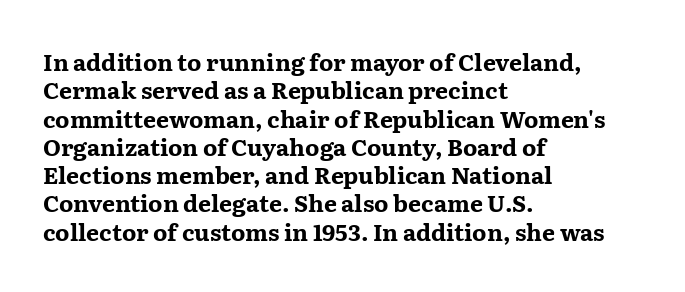
Q: Is the text bold? A: Yes.
Q: Is the text italic (slanted)? A: No, it is upright.
Q: Is the text underlined? A: No.
Q: How is the paragraph aligned? A: Left-aligned.
Q: Is the spacing between letters normal or unusually wide? A: Normal.
